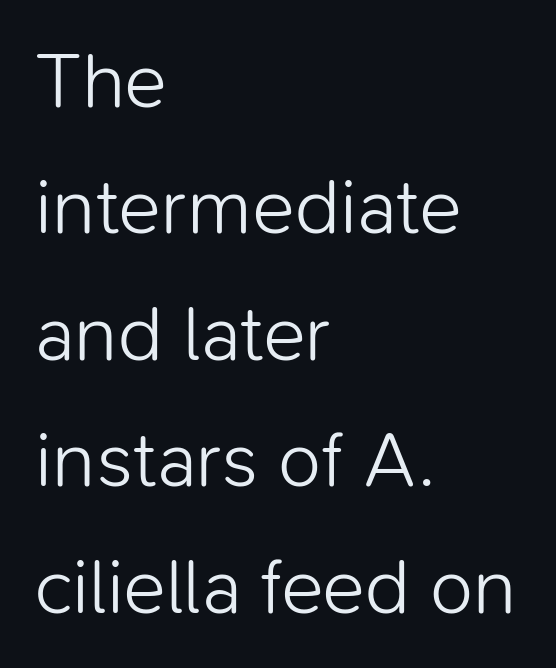
Q: Is the text bold? A: No.
Q: Is the text italic (slanted)? A: No, it is upright.
Q: Is the typeface a serif or a sans-serif typeface? A: Sans-serif.
Q: Is the text underlined? A: No.
Q: How is the paragraph aligned? A: Left-aligned.
Q: Is the spacing between letters normal or unusually wide? A: Normal.
Q: Is the spacing between lines tight, normal or loose? A: Normal.
Q: Width (condensed, normal, or wide)? A: Normal.
Q: Stroke contrast? A: Low.
Q: x-height? A: Medium.
Q: Monospaced? A: No.
